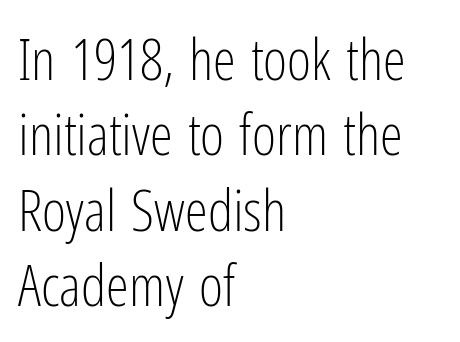
{"serif": "no", "italic": "no", "bold": "no", "weight": "light", "width": "condensed", "stroke_contrast": "low", "x_height": "medium", "monospaced": "no", "underline": "no", "align": "left", "line_spacing": "normal", "line_spacing_ratio": 1.3, "letter_spacing": "normal", "letter_spacing_em": 0.0, "glyph_px": 58}
